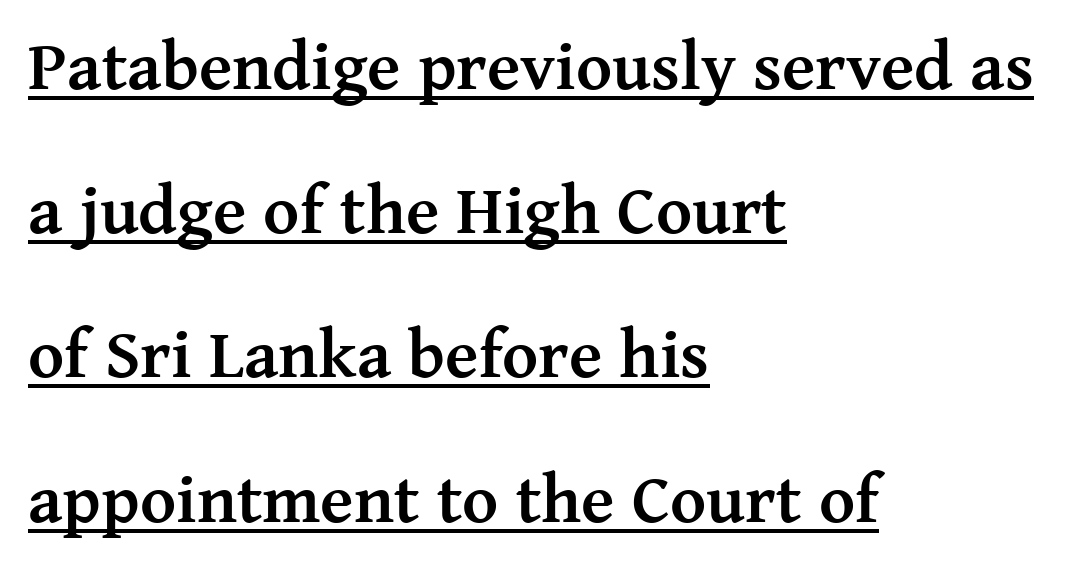
The image shows 69 px semibold serif type, upright; set left-aligned, loose line spacing (2.09x), normal letter spacing, underlined; medium stroke contrast and a medium x-height.
